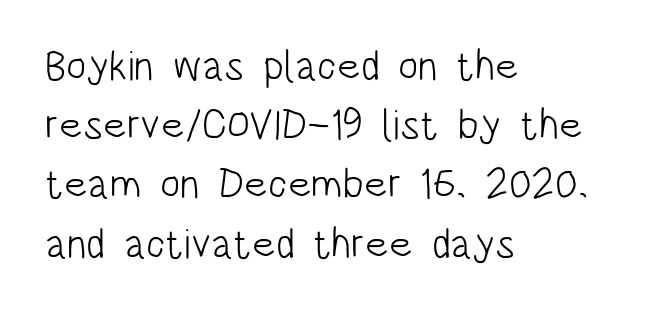
Q: Is the text bold? A: No.
Q: Is the text italic (slanted)? A: No, it is upright.
Q: Is the typeface a serif or a sans-serif typeface? A: Sans-serif.
Q: Is the text underlined? A: No.
Q: How is the paragraph aligned? A: Left-aligned.
Q: Is the spacing between letters normal or unusually wide? A: Normal.
Q: Is the spacing between lines tight, normal or loose? A: Normal.
Q: Width (condensed, normal, or wide)? A: Condensed.
Q: Stroke contrast? A: Low.
Q: x-height? A: Large.
Q: Monospaced? A: No.
